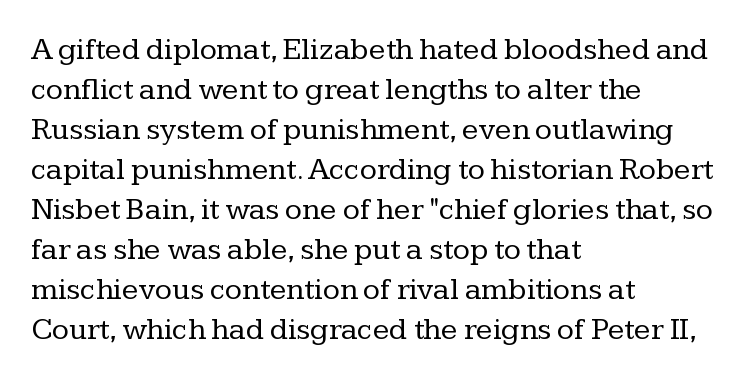
{"serif": "yes", "italic": "no", "bold": "no", "weight": "regular", "width": "normal", "stroke_contrast": "low", "x_height": "medium", "monospaced": "no", "underline": "no", "align": "left", "line_spacing": "normal", "line_spacing_ratio": 1.29, "letter_spacing": "normal", "letter_spacing_em": 0.0, "glyph_px": 31}
